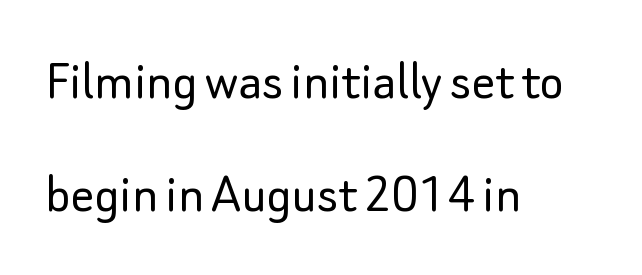
Regarding serifs, this sample does without them. The lines in this sample share a left origin and differ only in where they stop. Character widths vary here, with narrow letters taking less room than wide ones. Bare-footed words on every line.
